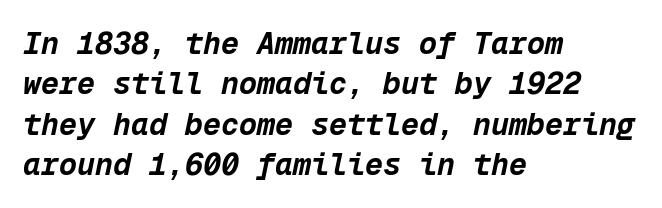
A normal amount of white space separates one row of letters from the next. Line beginnings align vertically; line endings do not. The specimen omits any rule beneath the text block's lines. This is oblique type, the kind used for emphasis or titles. Is this a fixed-width face? Yes — each glyph sits in an identical cell. Set as a true bold cut, around the 700 mark.
